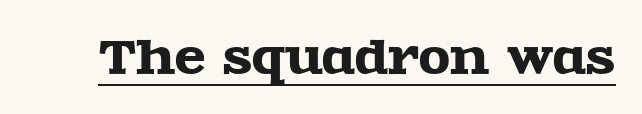
What decoration does the sample have? An underline. You can tell it's not italic because the verticals are truly vertical. Think of a printed novel: that variable character pitch is what you see here. Are there feet on the stems? There are — it's a serif. This rendering leaves character spacing at its baseline value.
